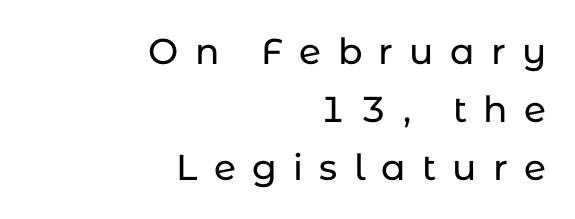
{"serif": "no", "italic": "no", "width": "normal", "stroke_contrast": "low", "x_height": "medium", "monospaced": "no", "underline": "no", "align": "right", "line_spacing": "normal", "line_spacing_ratio": 1.61, "letter_spacing": "wide", "letter_spacing_em": 0.45, "glyph_px": 36}
